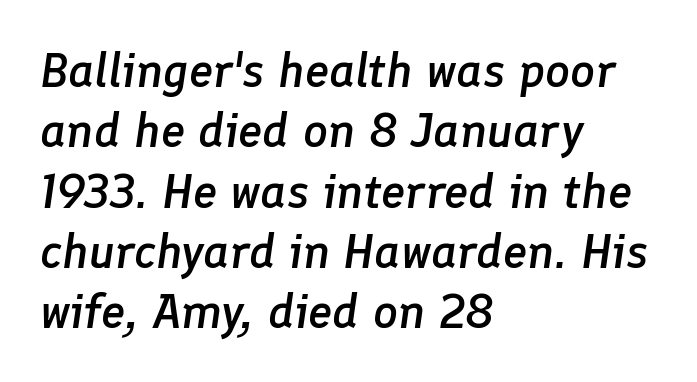
{"italic": "yes", "lean": "right", "slant_degrees": 8, "bold": "semi", "weight": "semibold", "width": "normal", "stroke_contrast": "low", "x_height": "medium", "monospaced": "no", "underline": "no", "align": "left", "line_spacing_ratio": 1.23, "letter_spacing": "normal", "letter_spacing_em": 0.0, "glyph_px": 49}
